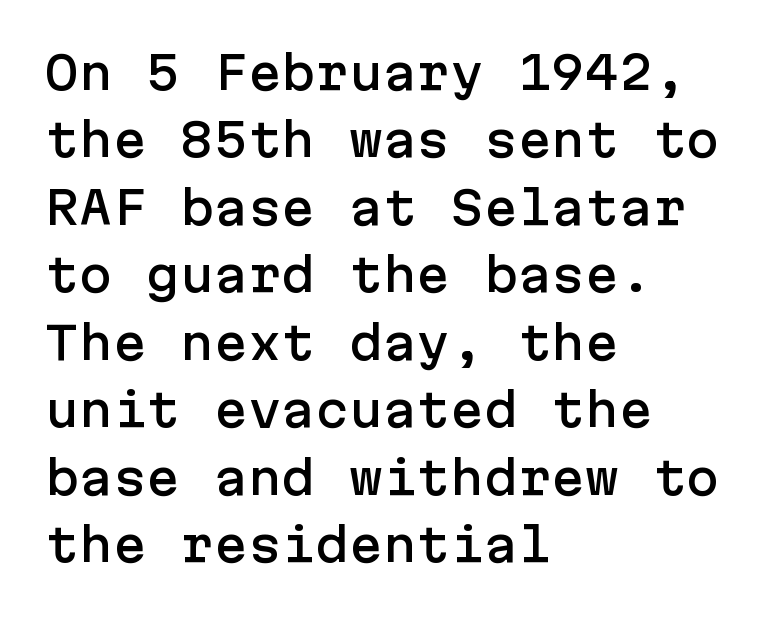
Q: Is the text italic (slanted)? A: No, it is upright.
Q: Is the typeface a serif or a sans-serif typeface? A: Sans-serif.
Q: Is the text underlined? A: No.
Q: How is the paragraph aligned? A: Left-aligned.
Q: Is the spacing between letters normal or unusually wide? A: Normal.
Q: Is the spacing between lines tight, normal or loose? A: Normal.
Q: Width (condensed, normal, or wide)? A: Normal.
Q: Stroke contrast? A: Low.
Q: x-height? A: Medium.
